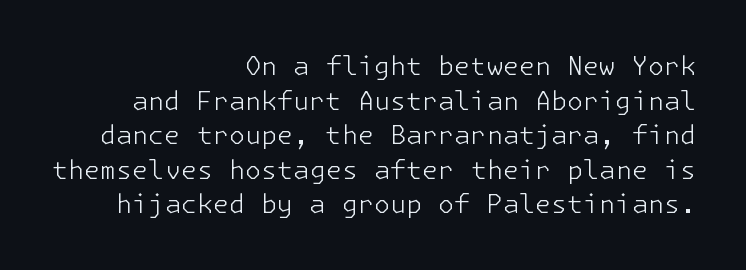
The image shows 26 px text type, upright; set right-aligned, normal line spacing (1.33x), normal letter spacing, not underlined.
